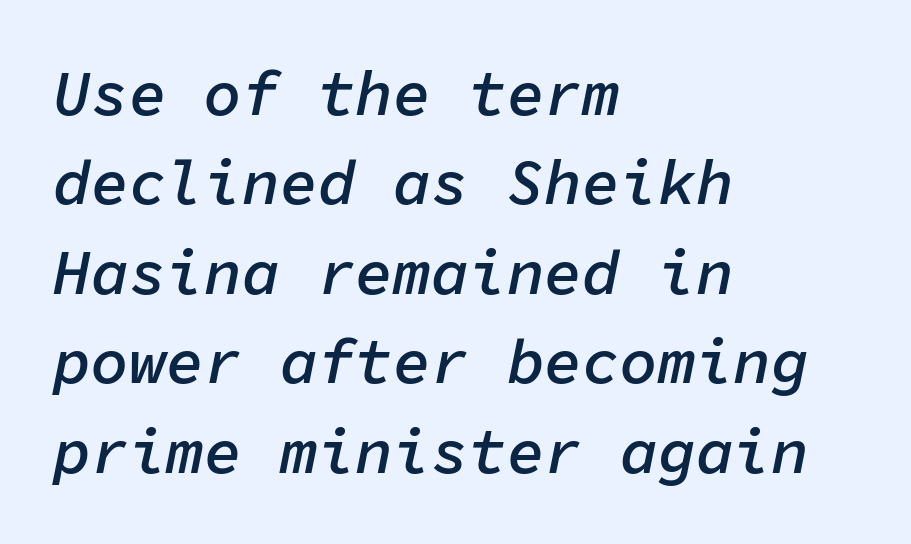
{"italic": "yes", "lean": "right", "slant_degrees": 11, "bold": "semi", "weight": "semibold", "width": "normal", "stroke_contrast": "low", "x_height": "medium", "monospaced": "yes", "underline": "no", "align": "left", "line_spacing": "normal", "line_spacing_ratio": 1.42, "letter_spacing": "normal", "letter_spacing_em": 0.0, "glyph_px": 63}
